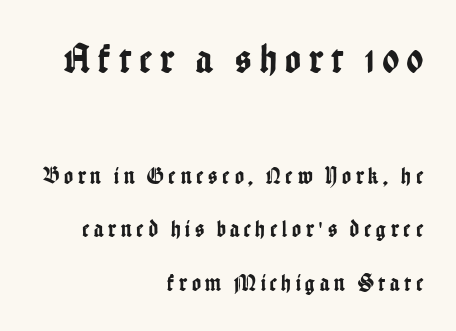
Q: Is the text italic (slanted)? A: No, it is upright.
Q: Is the typeface a serif or a sans-serif typeface? A: Sans-serif.
Q: Is the text underlined? A: No.
Q: How is the paragraph aligned? A: Right-aligned.
Q: Is the spacing between letters normal or unusually wide? A: Unusually wide.
Q: Is the spacing between lines tight, normal or loose? A: Loose.
Q: Which block of text is set in a larger size, the first (top) or the second (bottom)? A: The first (top) one.
Q: Width (condensed, normal, or wide)? A: Condensed.
Q: Stroke contrast? A: Low.
Q: x-height? A: Medium.
Q: Monospaced? A: No.
